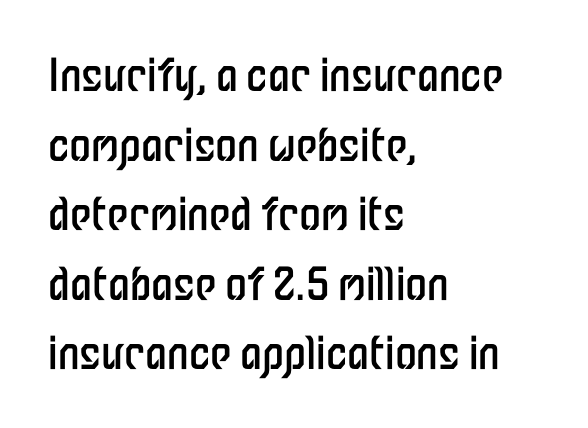
Q: Is the text bold? A: No.
Q: Is the text italic (slanted)? A: No, it is upright.
Q: Is the typeface a serif or a sans-serif typeface? A: Sans-serif.
Q: Is the text underlined? A: No.
Q: How is the paragraph aligned? A: Left-aligned.
Q: Is the spacing between letters normal or unusually wide? A: Normal.
Q: Is the spacing between lines tight, normal or loose? A: Normal.
Q: Width (condensed, normal, or wide)? A: Condensed.
Q: Stroke contrast? A: Low.
Q: x-height? A: Medium.
Q: Monospaced? A: No.
